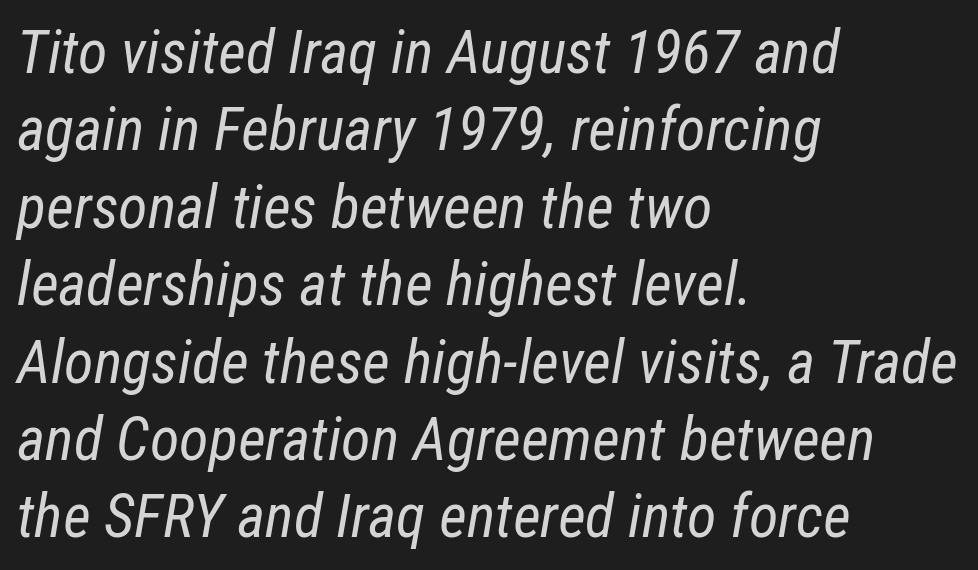
Italic: yes, the glyphs are oblique. Notice how descenders clear the ascenders below comfortably — that's standard leading. Just letters on the line, the space beneath them empty. Think of a printed novel: that variable character pitch is what you see here. What stands out about the letter spacing? Nothing — it is the standard amount. Does the copy run flush right? No — it runs flush left.
